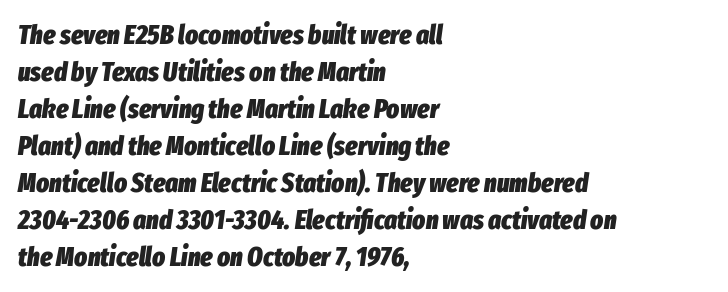
Q: Is the text bold? A: Yes.
Q: Is the text italic (slanted)? A: Yes, it leans right by about 8 degrees.
Q: Is the text underlined? A: No.
Q: How is the paragraph aligned? A: Left-aligned.
Q: Is the spacing between letters normal or unusually wide? A: Normal.
Q: Is the spacing between lines tight, normal or loose? A: Normal.
